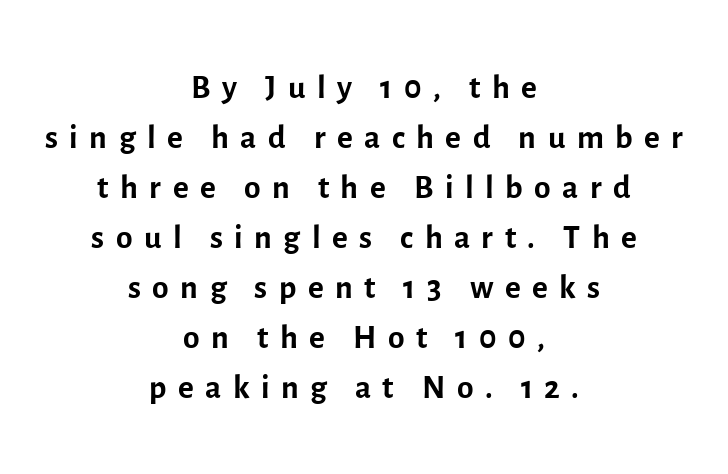
The space directly below the letters is spotless. Look at the bottom of the vertical strokes: they stop flat, with no serifs. Think standard paragraph weight, or any step lighter than that. The letters advance in unequal steps, a hallmark of proportional type. The face used here is rendered with a markedly widened letterfit.
